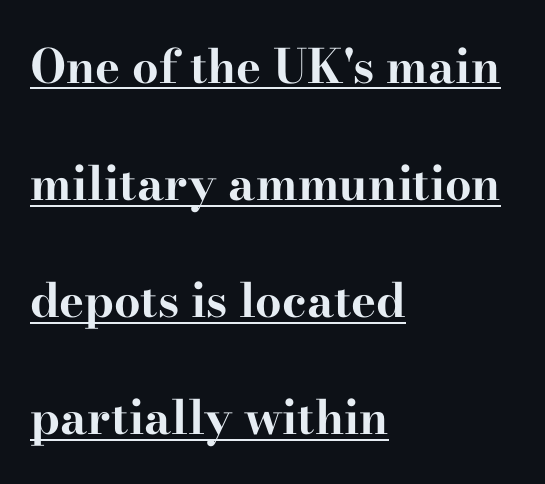
Note the varied advance widths — an 'i' is clearly narrower than an 'm'. You can see a thin bar hugging the bottom of the glyphs. The letterforms sit shoulder to shoulder at normal distance. Does the type have serifs? Yes, each stem ends in a small foot.
